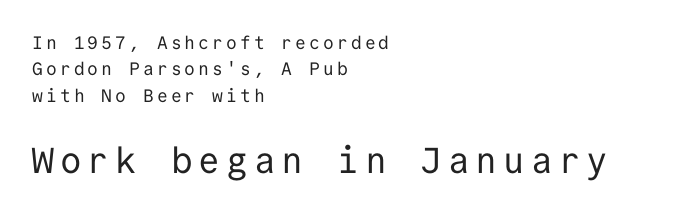
The image shows 36 px regular-weight sans-serif type, upright, monospaced; set left-aligned, normal line spacing (1.47x), not underlined; the second (bottom) block is 2.0x larger; low stroke contrast and a medium x-height.
